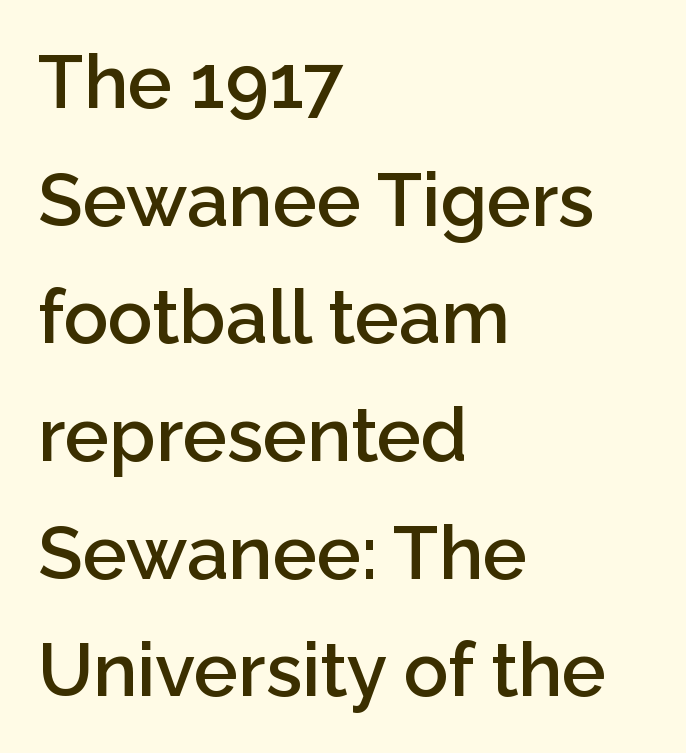
{"serif": "no", "italic": "no", "bold": "semi", "weight": "semibold", "width": "normal", "stroke_contrast": "low", "x_height": "medium", "monospaced": "no", "underline": "no", "align": "left", "line_spacing": "normal", "line_spacing_ratio": 1.59, "letter_spacing": "normal", "letter_spacing_em": 0.0, "glyph_px": 74}
